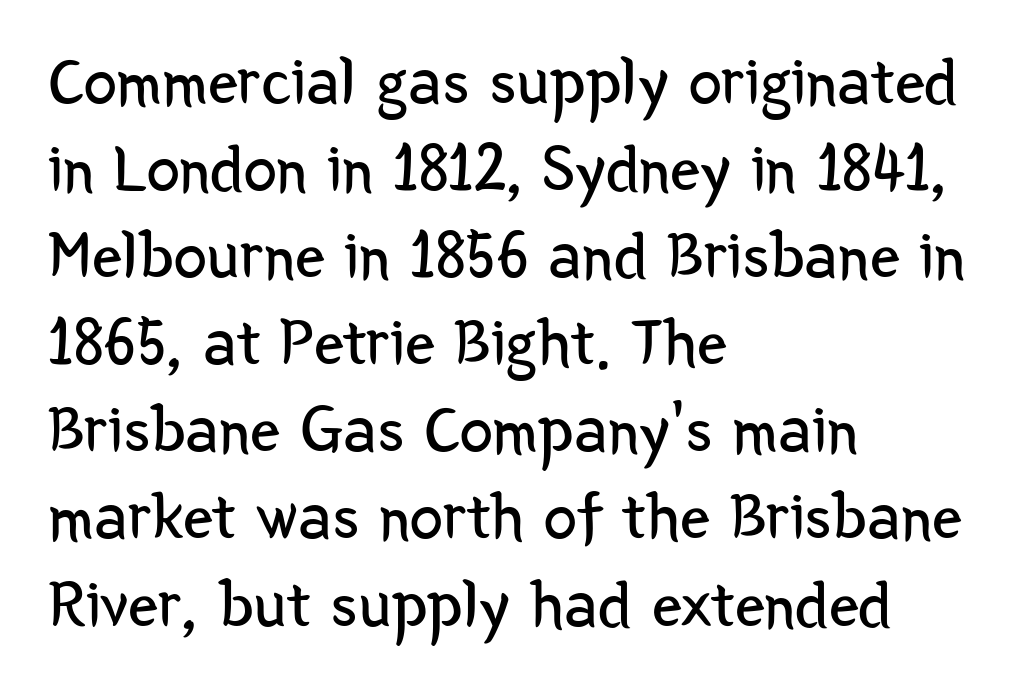
The image shows 67 px regular-weight, condensed sans-serif type, upright; set left-aligned, normal line spacing (1.3x), normal letter spacing, not underlined; low stroke contrast and a medium x-height.
